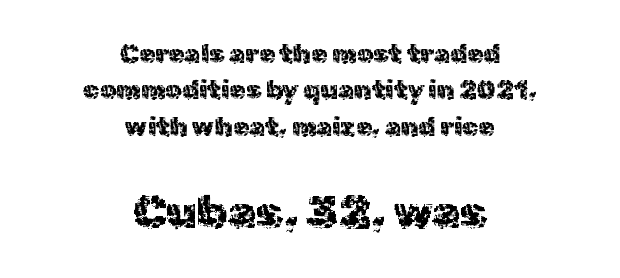
The image shows 46 px sans-serif type, upright; set centered, normal line spacing (1.4x), normal letter spacing, not underlined; the second (bottom) block is 1.77x larger; a medium x-height.
